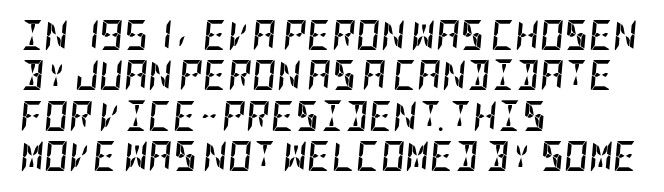
The image shows 30 px semibold, condensed type, italic (leaning right); set left-aligned, normal line spacing (1.35x), normal letter spacing, not underlined; low stroke contrast and a large x-height.
